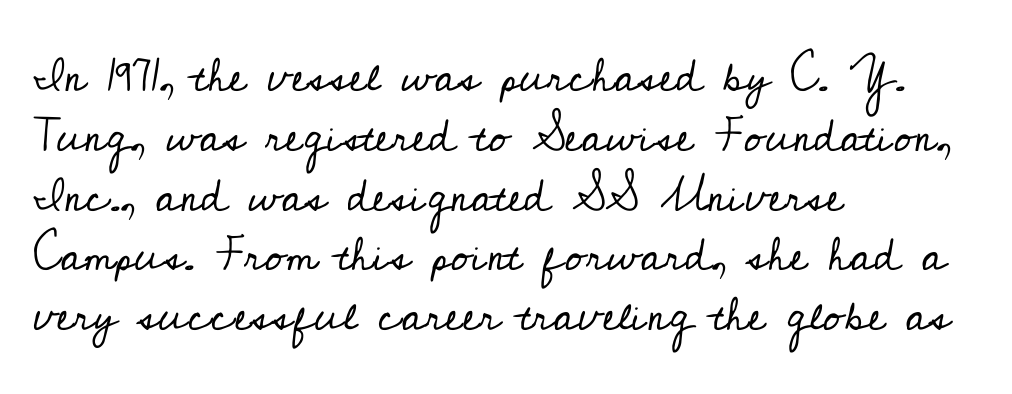
The image shows 46 px regular-weight serif type; set left-aligned, normal line spacing (1.3x), normal letter spacing, not underlined; low stroke contrast and a small x-height.
